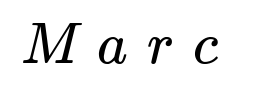
Is this a fixed-width face? No — the glyphs have proportional, varying widths. The type is letterspaced generously, with wide tracking. Descenders are the only things crossing below the line. A quiet, ordinary-to-light weight characterises the typeface.
